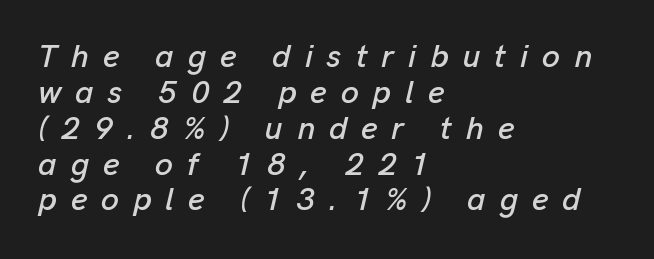
{"italic": "yes", "lean": "right", "slant_degrees": 13, "width": "normal", "stroke_contrast": "low", "x_height": "medium", "monospaced": "no", "underline": "no", "align": "left", "line_spacing": "tight", "line_spacing_ratio": 1.12, "letter_spacing": "wide", "letter_spacing_em": 0.44, "glyph_px": 32}
